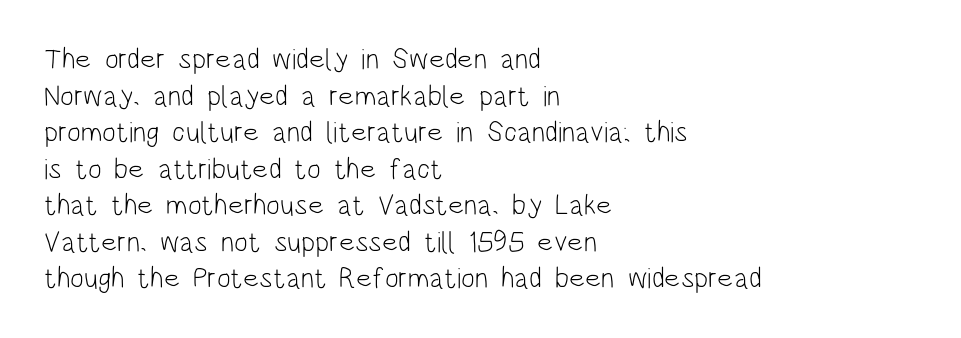
A quiet, ordinary-to-light weight characterises the typeface. The vertical gap from one line to the next is medium. Lines of text with bare space underneath. The letters stand upright; this is a roman face.
